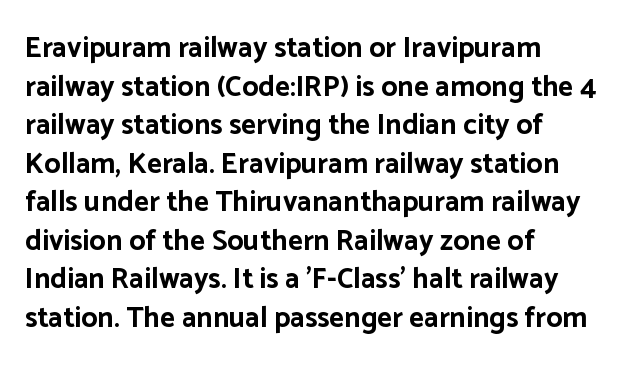
Q: Is the text bold? A: Yes.
Q: Is the text italic (slanted)? A: No, it is upright.
Q: Is the typeface a serif or a sans-serif typeface? A: Sans-serif.
Q: Is the text underlined? A: No.
Q: How is the paragraph aligned? A: Left-aligned.
Q: Is the spacing between letters normal or unusually wide? A: Normal.
Q: Is the spacing between lines tight, normal or loose? A: Normal.
Q: Width (condensed, normal, or wide)? A: Normal.
Q: Stroke contrast? A: Low.
Q: x-height? A: Medium.
Q: Monospaced? A: No.
